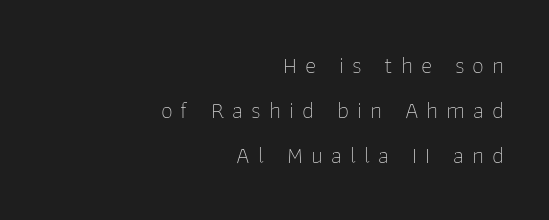
Q: Is the text bold? A: No.
Q: Is the text italic (slanted)? A: No, it is upright.
Q: Is the text underlined? A: No.
Q: How is the paragraph aligned? A: Right-aligned.
Q: Is the spacing between letters normal or unusually wide? A: Unusually wide.
